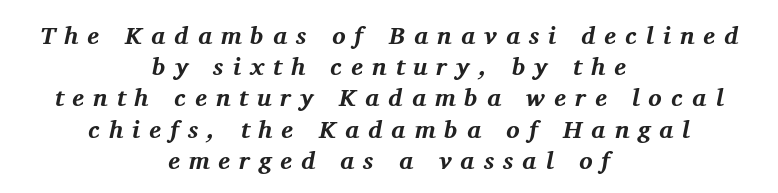
The image shows 25 px bold type, italic (leaning right); set centered, normal line spacing (1.25x), unusually wide letter spacing (+0.36 em), not underlined.
